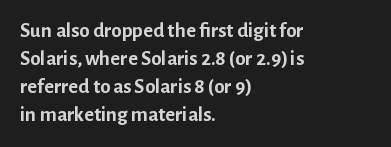
Q: Is the text bold? A: Yes.
Q: Is the text italic (slanted)? A: No, it is upright.
Q: Is the text underlined? A: No.
Q: How is the paragraph aligned? A: Left-aligned.
Q: Is the spacing between letters normal or unusually wide? A: Normal.
Q: Is the spacing between lines tight, normal or loose? A: Normal.
